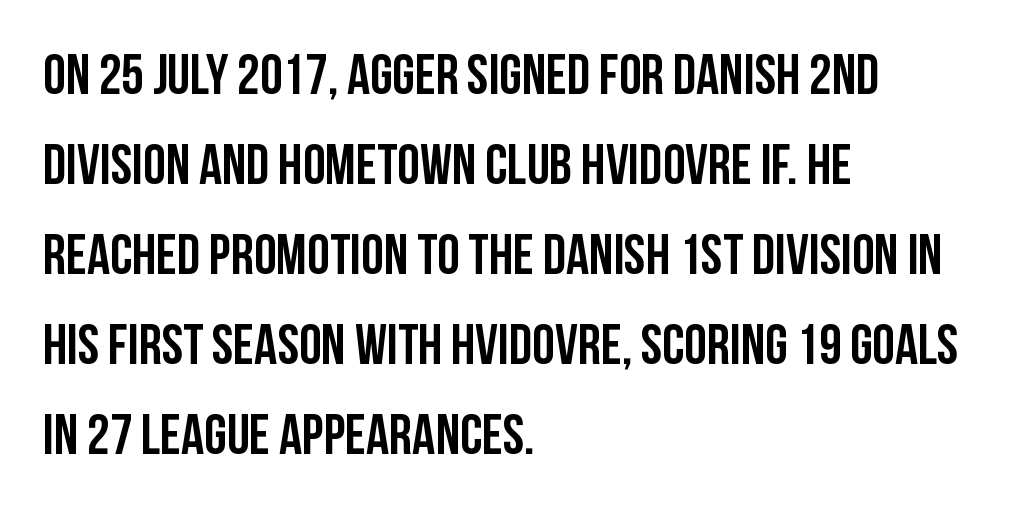
Q: Is the text italic (slanted)? A: No, it is upright.
Q: Is the typeface a serif or a sans-serif typeface? A: Sans-serif.
Q: Is the text underlined? A: No.
Q: How is the paragraph aligned? A: Left-aligned.
Q: Is the spacing between letters normal or unusually wide? A: Normal.
Q: Is the spacing between lines tight, normal or loose? A: Normal.
Q: Width (condensed, normal, or wide)? A: Condensed.
Q: Stroke contrast? A: Low.
Q: x-height? A: Large.
Q: Monospaced? A: No.
